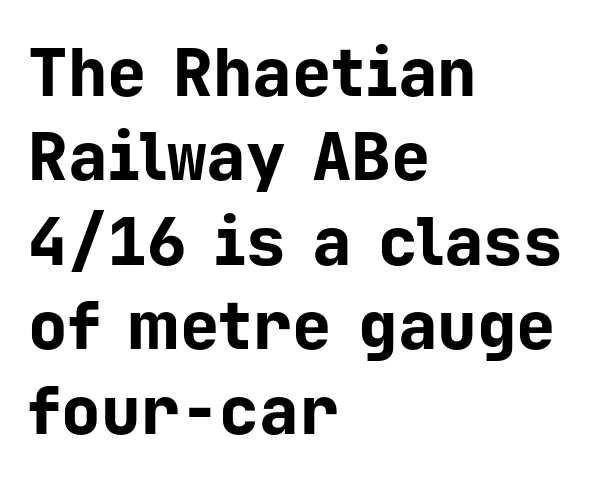
The image shows 66 px bold sans-serif type, upright, monospaced; set left-aligned, normal line spacing (1.28x), normal letter spacing, not underlined; low stroke contrast and a medium x-height.
